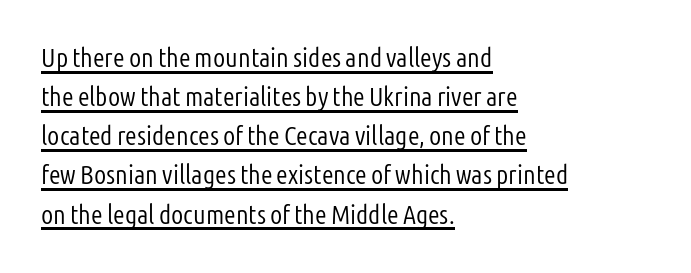
Q: Is the text bold? A: No.
Q: Is the text italic (slanted)? A: No, it is upright.
Q: Is the text underlined? A: Yes.
Q: How is the paragraph aligned? A: Left-aligned.
Q: Is the spacing between letters normal or unusually wide? A: Normal.
Q: Is the spacing between lines tight, normal or loose? A: Normal.
